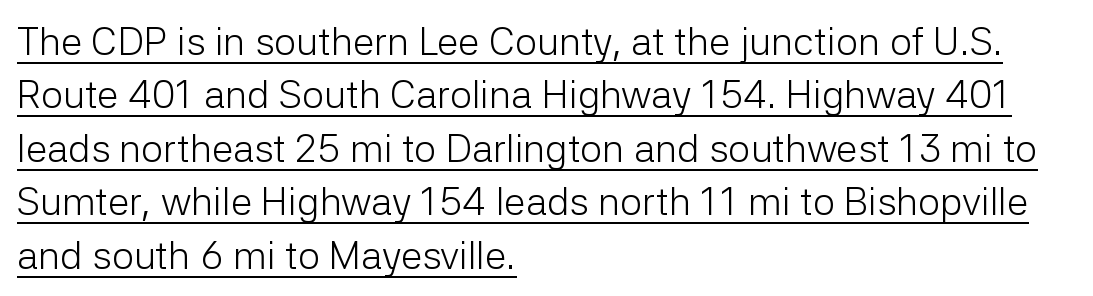
The image shows 39 px light sans-serif type, upright; set left-aligned, normal line spacing (1.37x), normal letter spacing, underlined; low stroke contrast and a medium x-height.
